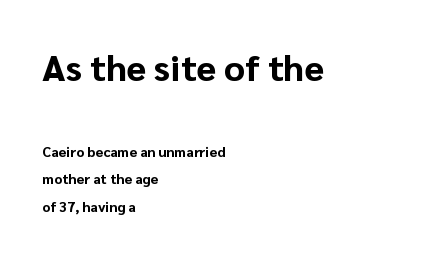
Q: Is the text bold? A: Yes.
Q: Is the text italic (slanted)? A: No, it is upright.
Q: Is the typeface a serif or a sans-serif typeface? A: Sans-serif.
Q: Is the text underlined? A: No.
Q: How is the paragraph aligned? A: Left-aligned.
Q: Is the spacing between letters normal or unusually wide? A: Normal.
Q: Is the spacing between lines tight, normal or loose? A: Loose.
Q: Which block of text is set in a larger size, the first (top) or the second (bottom)? A: The first (top) one.
Q: Width (condensed, normal, or wide)? A: Normal.
Q: Stroke contrast? A: Low.
Q: x-height? A: Medium.
Q: Monospaced? A: No.
